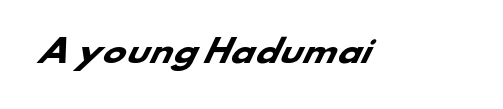
{"serif": "no", "bold": "yes", "weight": "heavy", "width": "wide", "stroke_contrast": "low", "x_height": "small", "monospaced": "no", "underline": "no", "letter_spacing": "normal", "letter_spacing_em": 0.0, "glyph_px": 31}
